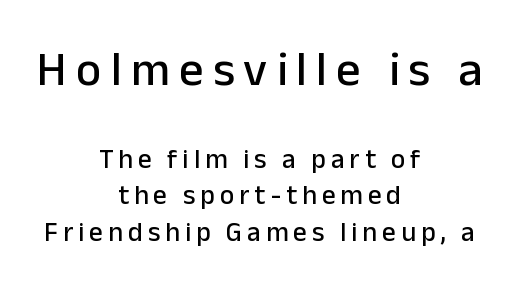
The image shows 48 px sans-serif type, upright; set centered, normal line spacing (1.36x), not underlined; the first (top) block is 1.78x larger; low stroke contrast and a medium x-height.
